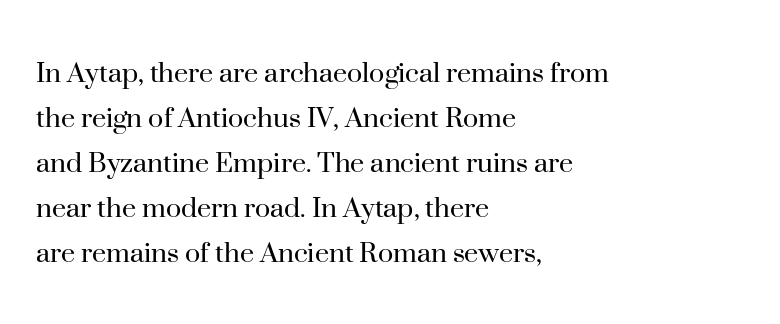
Q: Is the text bold? A: No.
Q: Is the text italic (slanted)? A: No, it is upright.
Q: Is the typeface a serif or a sans-serif typeface? A: Serif.
Q: Is the text underlined? A: No.
Q: How is the paragraph aligned? A: Left-aligned.
Q: Is the spacing between letters normal or unusually wide? A: Normal.
Q: Is the spacing between lines tight, normal or loose? A: Normal.
Q: Width (condensed, normal, or wide)? A: Normal.
Q: Stroke contrast? A: High.
Q: x-height? A: Small.
Q: Monospaced? A: No.
